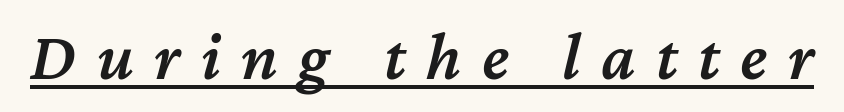
Q: Is the text bold? A: Semi-bold.
Q: Is the text italic (slanted)? A: Yes, it leans right by about 12 degrees.
Q: Is the text underlined? A: Yes.
Q: Is the spacing between letters normal or unusually wide? A: Unusually wide.
Q: Width (condensed, normal, or wide)? A: Normal.
Q: Stroke contrast? A: Medium.
Q: x-height? A: Medium.
Q: Monospaced? A: No.
